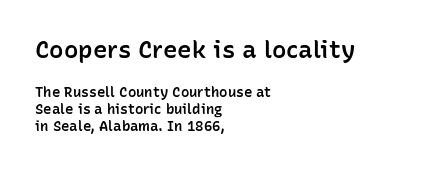
{"italic": "no", "bold": "semi", "underline": "no", "align": "left", "line_spacing_ratio": 1.21, "letter_spacing": "normal", "letter_spacing_em": 0.0, "larger_block": "first", "size_ratio": 1.71, "glyph_px": 24}
